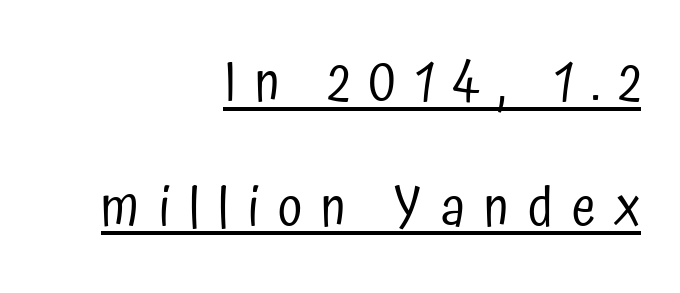
{"serif": "no", "italic": "no", "bold": "no", "weight": "regular", "width": "condensed", "stroke_contrast": "low", "x_height": "medium", "monospaced": "no", "underline": "yes", "align": "right", "line_spacing": "loose", "line_spacing_ratio": 2.31, "letter_spacing": "wide", "letter_spacing_em": 0.35, "glyph_px": 54}
